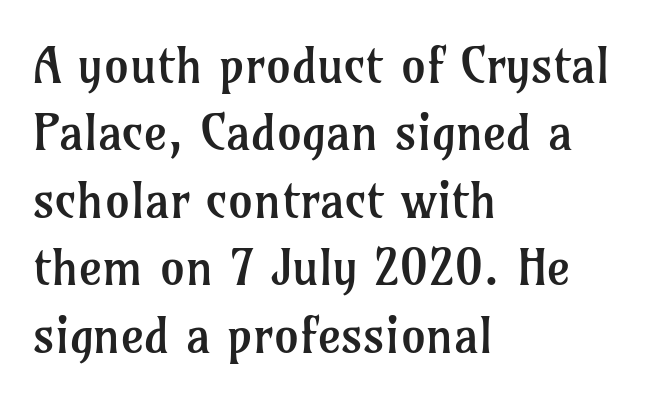
What kind of face is this? One with serifs. If you measured baseline to baseline, you'd find a middling distance. Check under the words: just untouched page. Standard letterfit; no display-style spreading of the glyphs. The passage shown is typed in a proportional face where columns would drift. Teacher's note: observe the even left margin — that is flush-left alignment.
